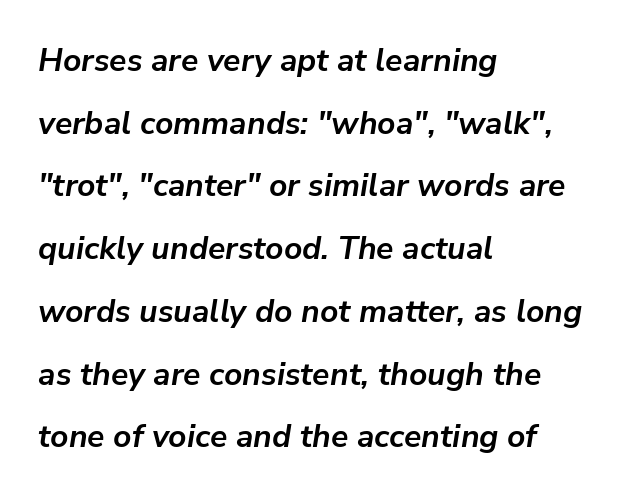
The image shows 32 px semibold type, italic (leaning right); set left-aligned, loose line spacing (1.96x), normal letter spacing, not underlined; low stroke contrast and a medium x-height.
